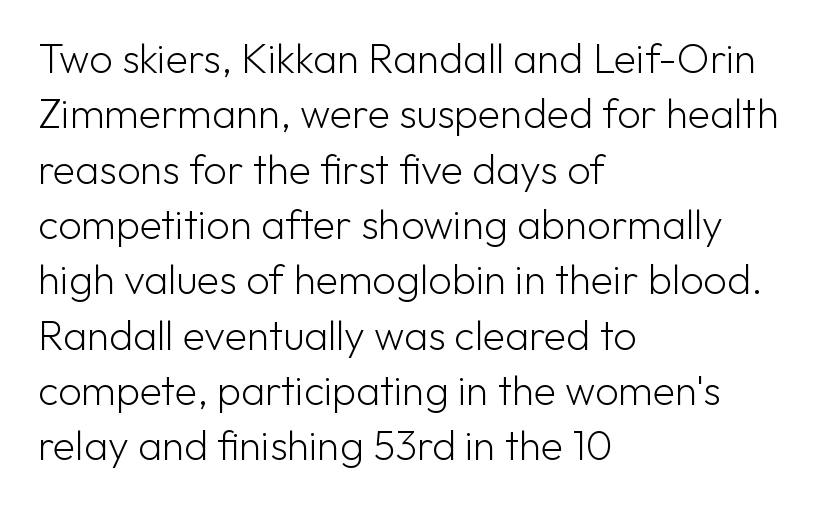
Quick note: underline off. This is not heavy type; no bold has been used. The axis of the letterforms is exactly vertical. A typesetter would label this face a sans.
